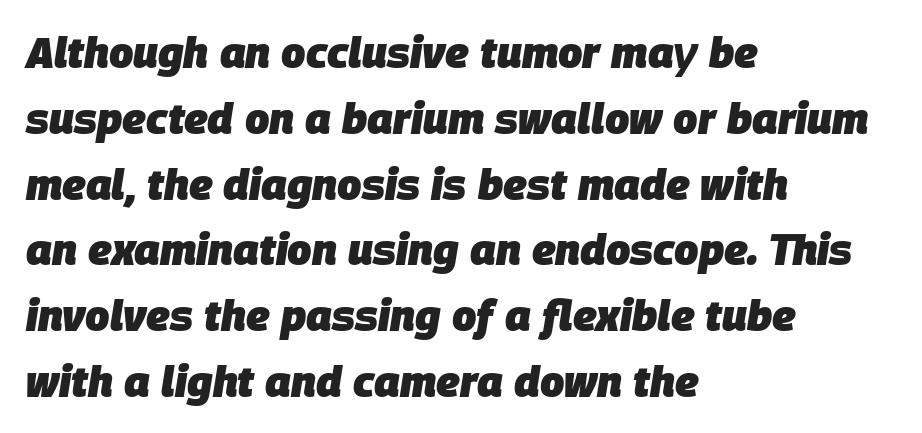
{"italic": "yes", "lean": "right", "slant_degrees": 9, "bold": "yes", "weight": "heavy", "width": "normal", "stroke_contrast": "low", "x_height": "large", "monospaced": "no", "underline": "no", "align": "left", "line_spacing": "normal", "line_spacing_ratio": 1.53, "letter_spacing": "normal", "letter_spacing_em": 0.0, "glyph_px": 43}
